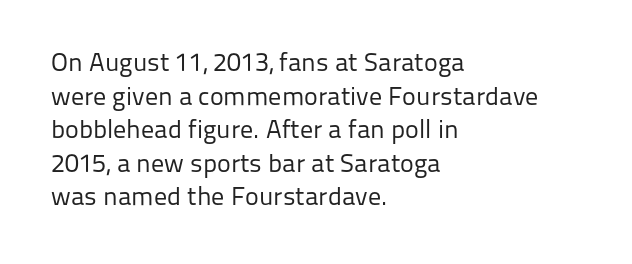
Interline gaps are of average width in this sample. In terms of posture, this sample is upright. Teacher's note: observe the even left margin — that is flush-left alignment. The cut favours lightness, reaching ordinary text weight at its darkest.
